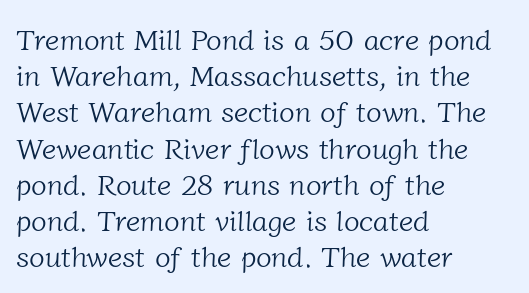
Is this a fixed-width face? No — the glyphs have proportional, varying widths. Line starts are locked; line ends wander. The line-height multiplier appears to be the usual default. Honestly, the letter spacing is just normal — you wouldn't notice it. Compared with a typical body face, this is equally light or lighter still.
